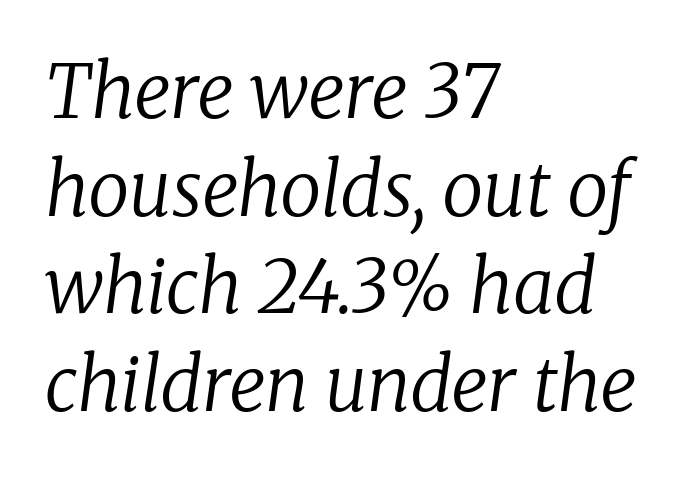
{"serif": "yes", "italic": "yes", "lean": "right", "slant_degrees": 8, "bold": "no", "weight": "regular", "width": "normal", "stroke_contrast": "low", "x_height": "medium", "monospaced": "no", "underline": "no", "align": "left", "line_spacing": "normal", "line_spacing_ratio": 1.32, "letter_spacing": "normal", "letter_spacing_em": 0.0, "glyph_px": 74}
